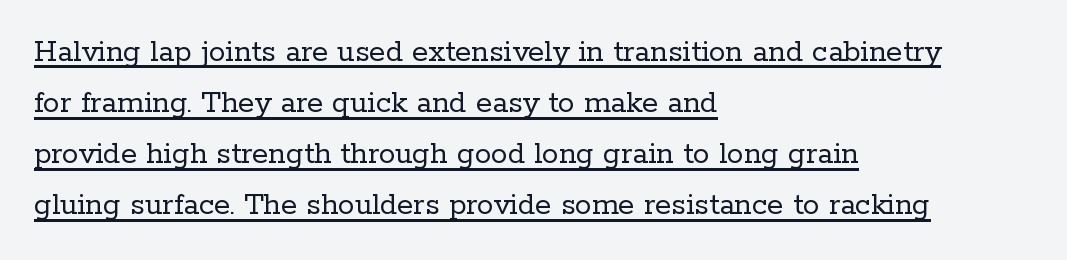
The image shows 33 px regular-weight serif type, upright; set left-aligned, normal line spacing (1.55x), normal letter spacing, underlined; low stroke contrast and a medium x-height.
